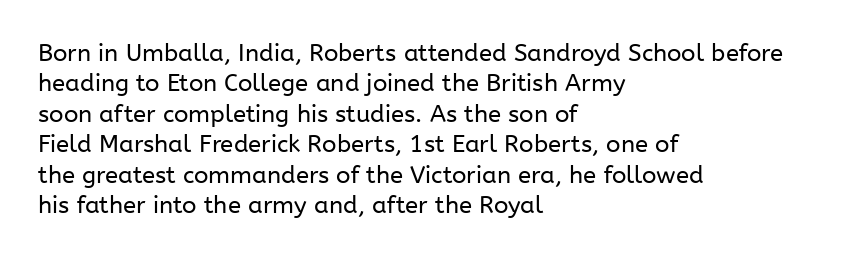
{"italic": "no", "bold": "no", "underline": "no", "align": "left", "line_spacing": "normal", "line_spacing_ratio": 1.27, "letter_spacing": "normal", "letter_spacing_em": 0.0, "glyph_px": 24}
